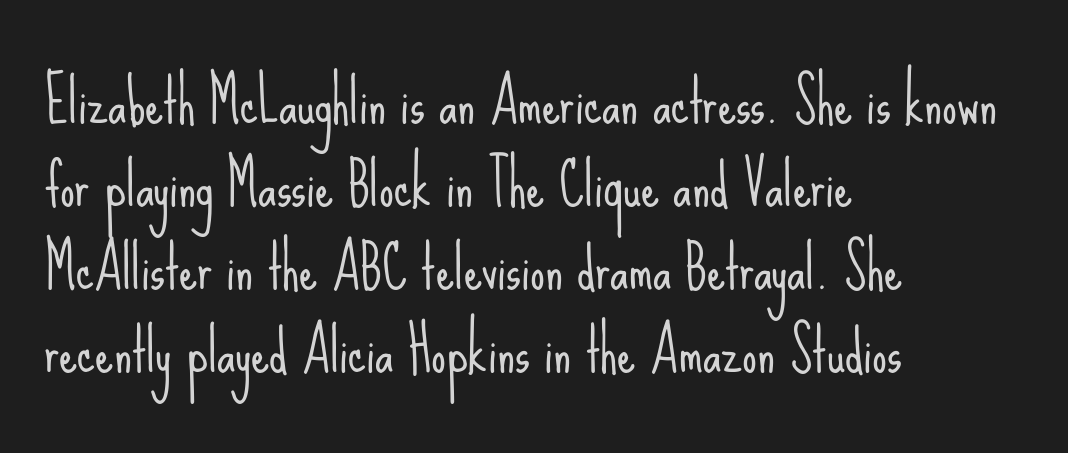
{"serif": "no", "italic": "no", "bold": "no", "weight": "light", "width": "condensed", "stroke_contrast": "low", "x_height": "small", "monospaced": "no", "underline": "no", "align": "left", "line_spacing": "normal", "line_spacing_ratio": 1.43, "letter_spacing": "normal", "letter_spacing_em": 0.0, "glyph_px": 58}
